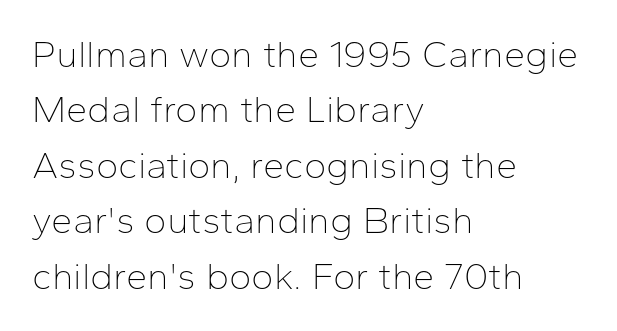
{"serif": "no", "italic": "no", "bold": "no", "weight": "thin", "width": "normal", "stroke_contrast": "low", "x_height": "medium", "monospaced": "no", "underline": "no", "align": "left", "line_spacing": "normal", "line_spacing_ratio": 1.46, "letter_spacing": "normal", "letter_spacing_em": 0.0, "glyph_px": 38}
